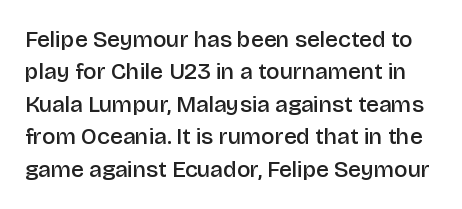
The image shows 23 px text type, upright; set normal line spacing (1.41x), normal letter spacing, not underlined.
